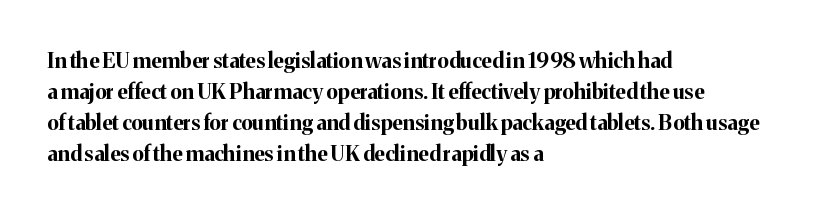
{"italic": "no", "bold": "yes", "underline": "no", "align": "left", "line_spacing": "normal", "line_spacing_ratio": 1.48, "letter_spacing": "normal", "letter_spacing_em": 0.0, "glyph_px": 21}
